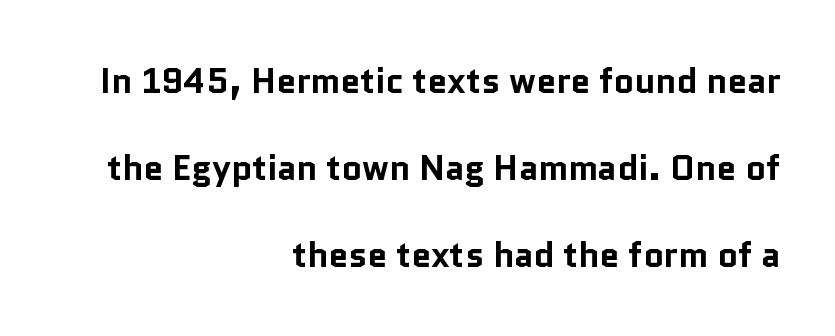
{"serif": "no", "italic": "no", "bold": "yes", "weight": "bold", "width": "normal", "stroke_contrast": "low", "x_height": "medium", "monospaced": "no", "underline": "no", "align": "right", "line_spacing": "loose", "line_spacing_ratio": 2.49, "letter_spacing": "normal", "letter_spacing_em": 0.0, "glyph_px": 35}
